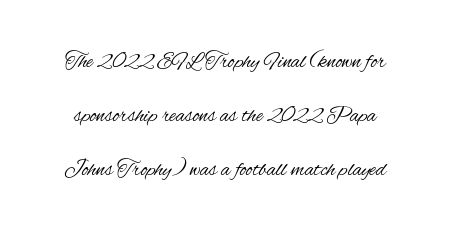
Quick note: underline off. Line spacing here is loose. Default kerning and tracking; the words read as compact shapes.
